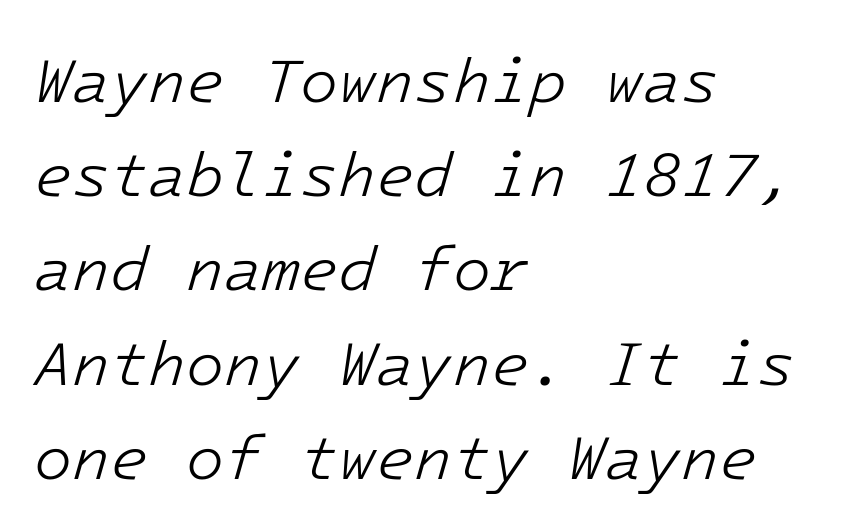
Teacher's note: observe the even left margin — that is flush-left alignment. The gaps between neighbouring characters are ordinary and unremarkable. Emphasis-style slanted type is in use. Line spacing here is normal. The letterforms sit at book weight or below. Lines of text with bare space underneath.
